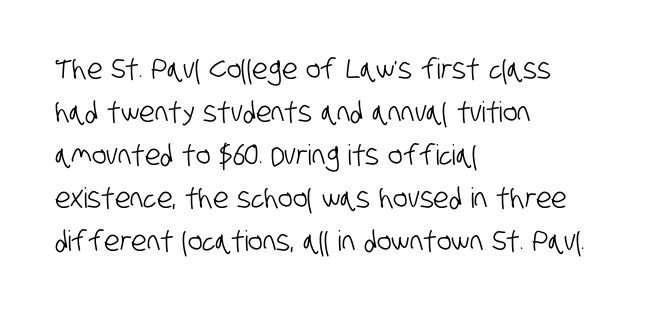
Q: Is the typeface a serif or a sans-serif typeface? A: Sans-serif.
Q: Is the text underlined? A: No.
Q: How is the paragraph aligned? A: Left-aligned.
Q: Is the spacing between letters normal or unusually wide? A: Normal.
Q: Is the spacing between lines tight, normal or loose? A: Normal.
Q: Width (condensed, normal, or wide)? A: Condensed.
Q: Stroke contrast? A: Low.
Q: x-height? A: Large.
Q: Monospaced? A: No.
